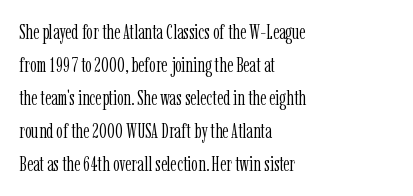
The image shows 21 px text type, upright; set left-aligned, normal line spacing (1.57x), normal letter spacing, not underlined.
